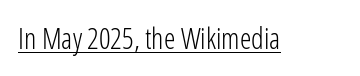
The image shows 29 px light, condensed sans-serif type, upright; set normal letter spacing, underlined; low stroke contrast and a medium x-height.
